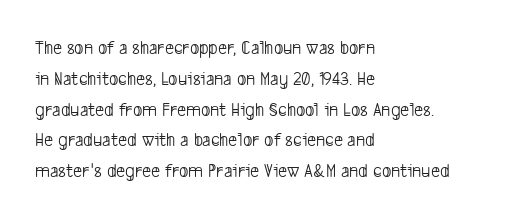
The image shows 20 px text type; set left-aligned, normal line spacing (1.54x), normal letter spacing, not underlined.
